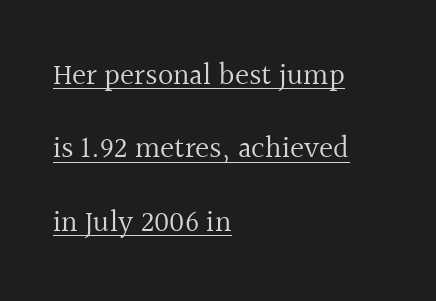
Does a line run under the words? Yes, clearly. This sample is left-justified, so line endings fall wherever the words run out. You could call the tracking neutral — neither tight nor loose. Does the type have serifs? Yes, each stem ends in a small foot. This sample trades compactness for vertical openness between lines. Do the characters align in a grid? No, the font is proportional.
